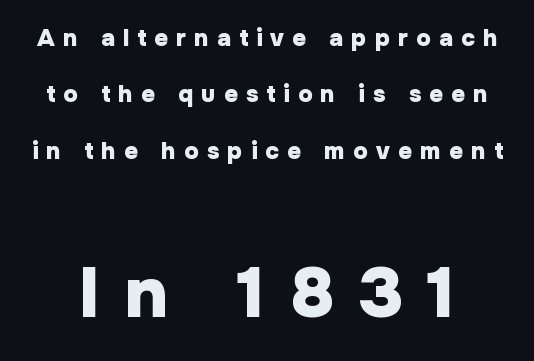
Q: Is the text bold? A: Yes.
Q: Is the text italic (slanted)? A: No, it is upright.
Q: Is the typeface a serif or a sans-serif typeface? A: Sans-serif.
Q: Is the text underlined? A: No.
Q: Is the spacing between letters normal or unusually wide? A: Unusually wide.
Q: Is the spacing between lines tight, normal or loose? A: Loose.
Q: Which block of text is set in a larger size, the first (top) or the second (bottom)? A: The second (bottom) one.
Q: Width (condensed, normal, or wide)? A: Normal.
Q: Stroke contrast? A: Low.
Q: x-height? A: Medium.
Q: Monospaced? A: No.
